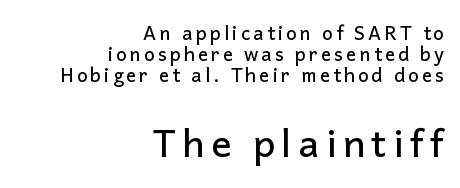
The image shows 38 px sans-serif type, upright; set right-aligned, tight line spacing (1.11x), not underlined; the second (bottom) block is 2.0x larger; low stroke contrast and a medium x-height.
